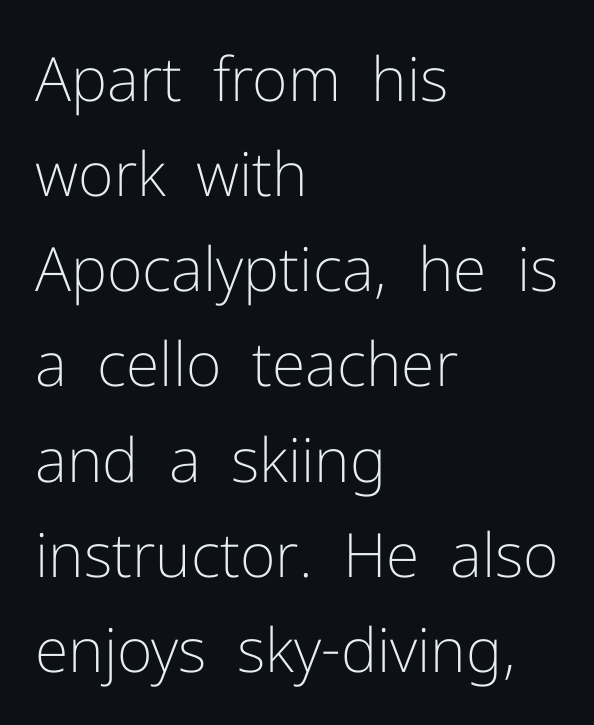
The image shows 61 px light sans-serif type, upright; set left-aligned, normal line spacing (1.56x), normal letter spacing, not underlined; low stroke contrast and a medium x-height.
